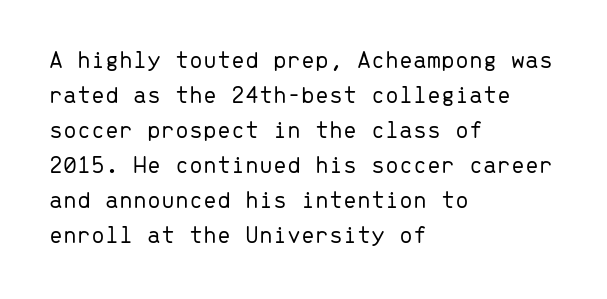
{"italic": "no", "bold": "no", "underline": "no", "align": "left", "line_spacing": "normal", "line_spacing_ratio": 1.4, "letter_spacing": "normal", "letter_spacing_em": 0.0, "glyph_px": 25}
